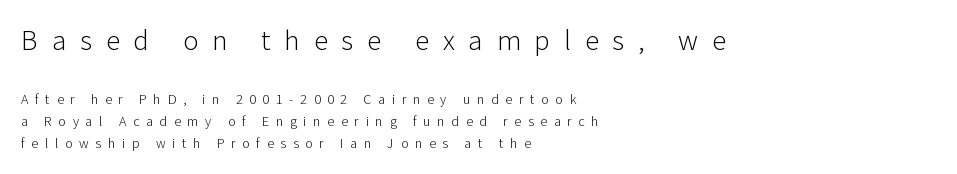
Proportional: the letters do not fall into vertical columns. Casual observation: everything's shoved over to the left. The glyphs are unaccompanied by any horizontal stroke below them. A normal amount of white space separates one row of letters from the next. The rendering inserts visible extra space after every character. Every stem runs plumb, perpendicular to the baseline.
